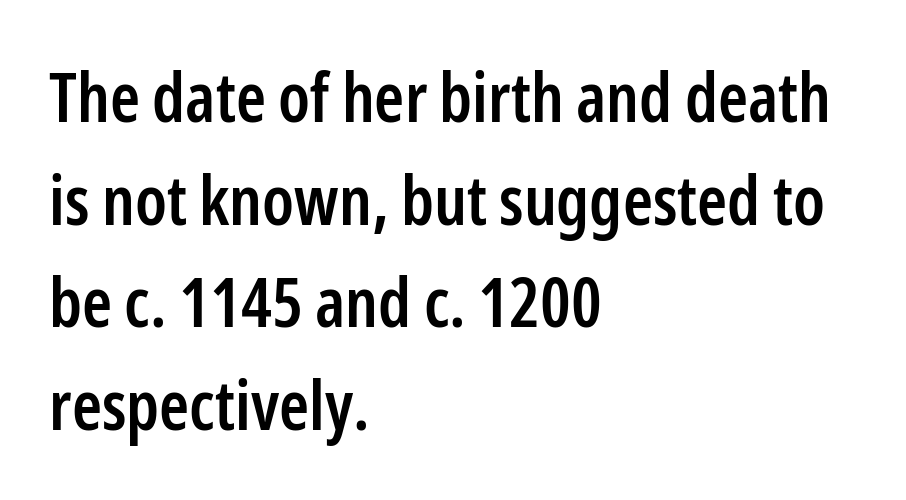
Q: Is the text bold? A: Semi-bold.
Q: Is the text italic (slanted)? A: No, it is upright.
Q: Is the typeface a serif or a sans-serif typeface? A: Sans-serif.
Q: Is the text underlined? A: No.
Q: How is the paragraph aligned? A: Left-aligned.
Q: Is the spacing between letters normal or unusually wide? A: Normal.
Q: Is the spacing between lines tight, normal or loose? A: Normal.
Q: Width (condensed, normal, or wide)? A: Condensed.
Q: Stroke contrast? A: Low.
Q: x-height? A: Medium.
Q: Monospaced? A: No.
